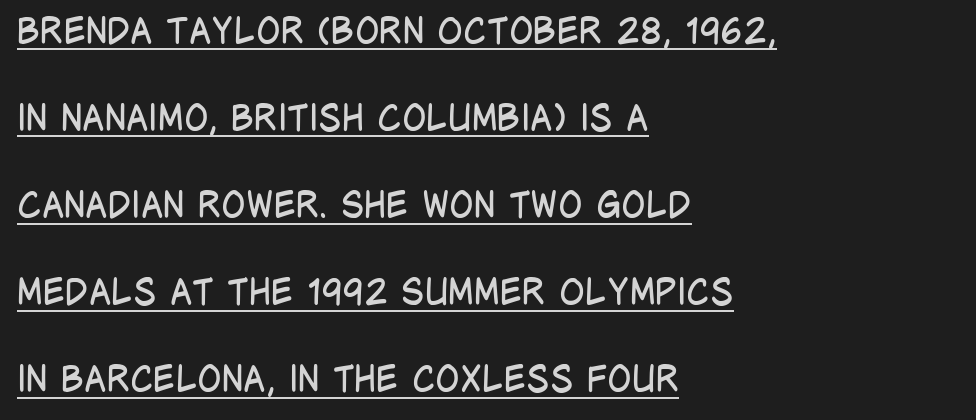
Q: Is the text bold? A: No.
Q: Is the text italic (slanted)? A: No, it is upright.
Q: Is the typeface a serif or a sans-serif typeface? A: Sans-serif.
Q: Is the text underlined? A: Yes.
Q: How is the paragraph aligned? A: Left-aligned.
Q: Is the spacing between letters normal or unusually wide? A: Normal.
Q: Is the spacing between lines tight, normal or loose? A: Loose.
Q: Width (condensed, normal, or wide)? A: Condensed.
Q: Stroke contrast? A: Low.
Q: x-height? A: Large.
Q: Monospaced? A: No.
